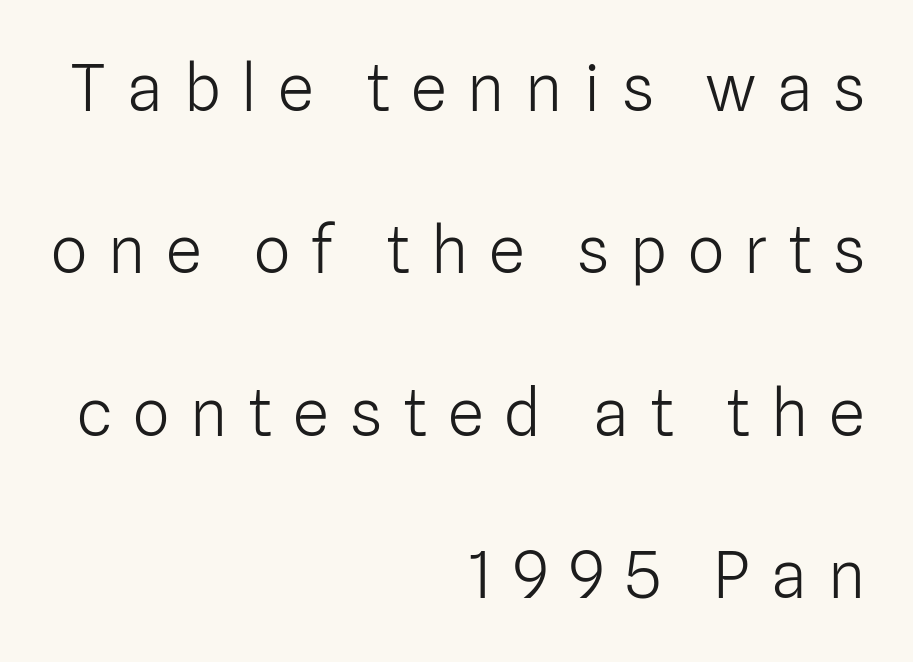
{"serif": "no", "italic": "no", "bold": "no", "weight": "light", "width": "normal", "stroke_contrast": "low", "x_height": "medium", "monospaced": "no", "underline": "no", "align": "right", "line_spacing": "loose", "line_spacing_ratio": 2.5, "letter_spacing": "wide", "letter_spacing_em": 0.32, "glyph_px": 65}
